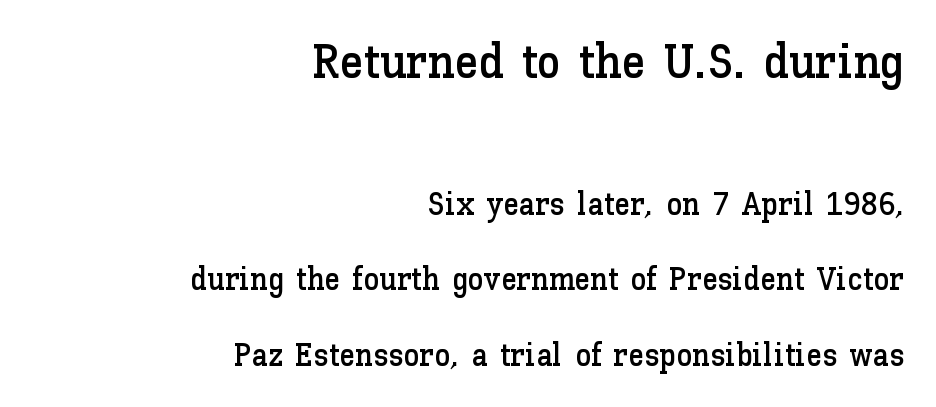
The image shows 48 px text type, upright; set right-aligned, loose line spacing (2.36x), normal letter spacing, not underlined; the first (top) block is 1.5x larger; low stroke contrast and a medium x-height.
